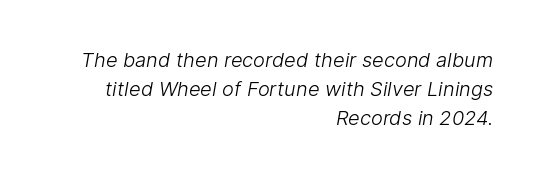
The image shows 20 px text type; set right-aligned, normal line spacing (1.44x), normal letter spacing, not underlined.
